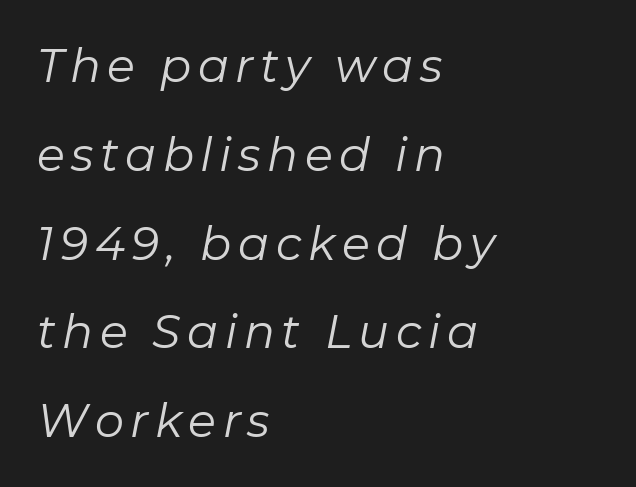
Compared with a typical body face, this is equally light or lighter still. The axis of the letterforms is tilted away from vertical. The lines are quadded left. The gap between lines stays unmarked.
